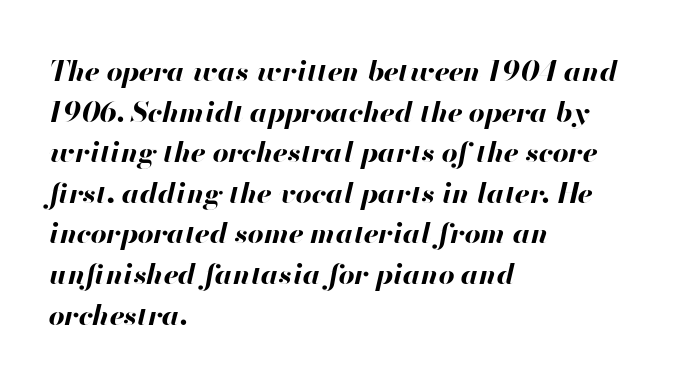
The image shows 28 px bold type, italic (leaning right); set left-aligned, normal line spacing (1.45x), normal letter spacing, not underlined; high stroke contrast and a small x-height.
